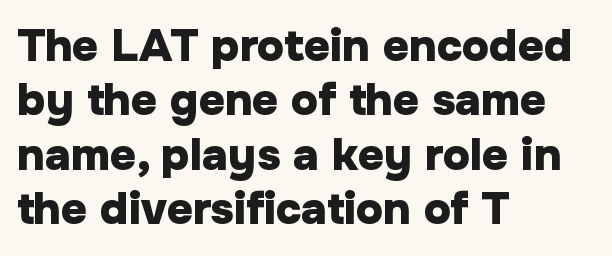
The designer went with a sans here, leaving each stem footless. Honestly, the letter spacing is just normal — you wouldn't notice it. Looks like regular typesetting: each glyph gets only the width it needs. The space beneath each line is pristine and unruled.
